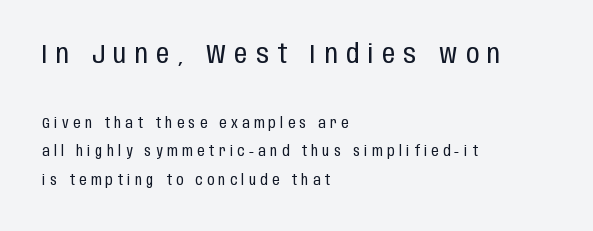
{"italic": "no", "bold": "no", "underline": "no", "align": "left", "line_spacing": "loose", "line_spacing_ratio": 2.04, "letter_spacing": "wide", "letter_spacing_em": 0.33, "larger_block": "first", "size_ratio": 1.86, "glyph_px": 26}
